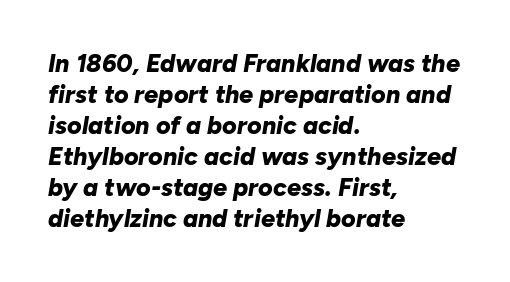
You'd pick this weight for a headline — it's a proper bold. Descender tails drop into unmarked territory. Compared with ordinary roman type, these characters are visibly tilted. Is the block centered? No — it sits flush against the left margin.
